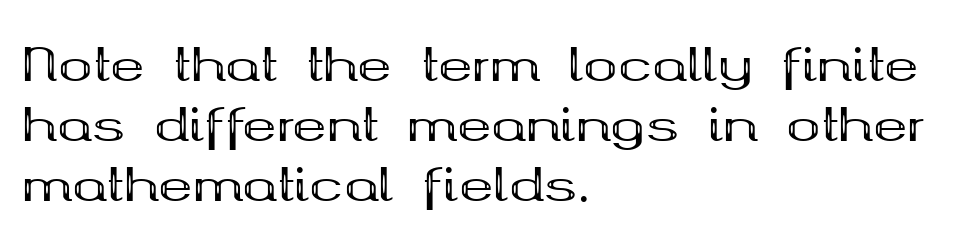
{"serif": "yes", "italic": "no", "bold": "yes", "weight": "bold", "width": "wide", "stroke_contrast": "medium", "x_height": "medium", "monospaced": "no", "underline": "no", "align": "left", "line_spacing": "normal", "line_spacing_ratio": 1.3, "letter_spacing": "normal", "letter_spacing_em": 0.0, "glyph_px": 46}
